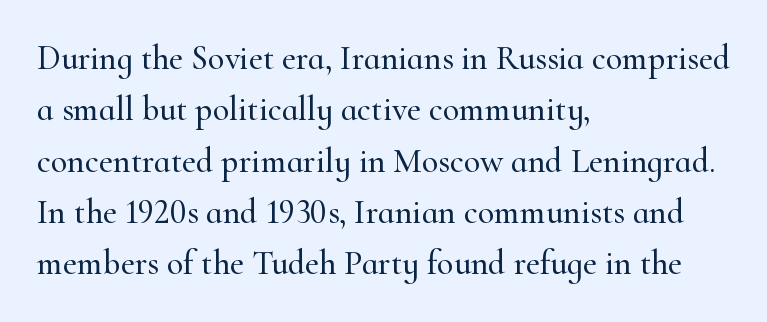
{"serif": "yes", "italic": "no", "width": "normal", "stroke_contrast": "high", "x_height": "small", "monospaced": "no", "underline": "no", "align": "left", "line_spacing": "normal", "line_spacing_ratio": 1.51, "letter_spacing": "normal", "letter_spacing_em": 0.0, "glyph_px": 34}
